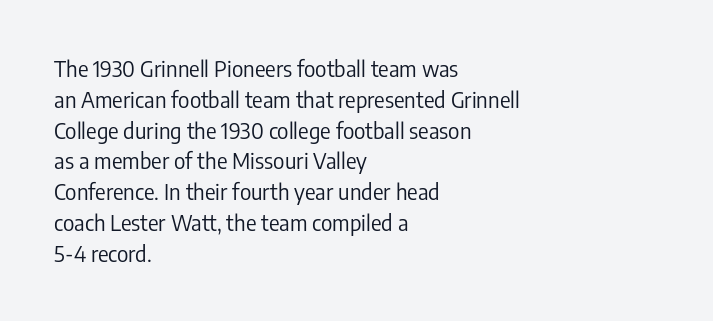
Summary of vertical rhythm: regular, with standard interline spacing. Short note: letters normally spaced. The font's upright variant was chosen for this text. Casual observation: everything's shoved over to the left.
